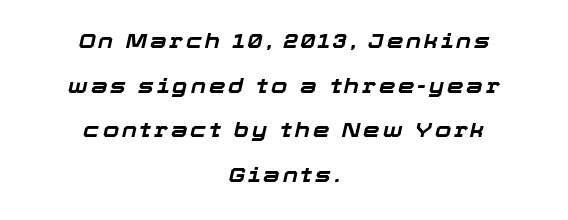
{"italic": "yes", "lean": "right", "slant_degrees": 12, "bold": "yes", "underline": "no", "align": "center", "line_spacing": "loose", "line_spacing_ratio": 2.13, "glyph_px": 21}
